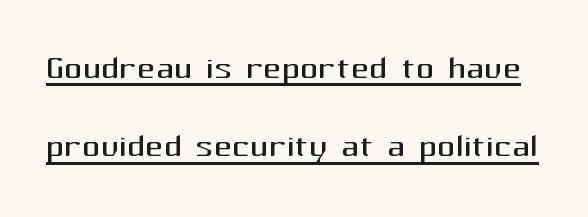
{"serif": "no", "italic": "no", "bold": "no", "weight": "regular", "width": "normal", "stroke_contrast": "medium", "x_height": "medium", "monospaced": "no", "underline": "yes", "line_spacing_ratio": 1.74, "letter_spacing": "normal", "letter_spacing_em": 0.0, "glyph_px": 45}
